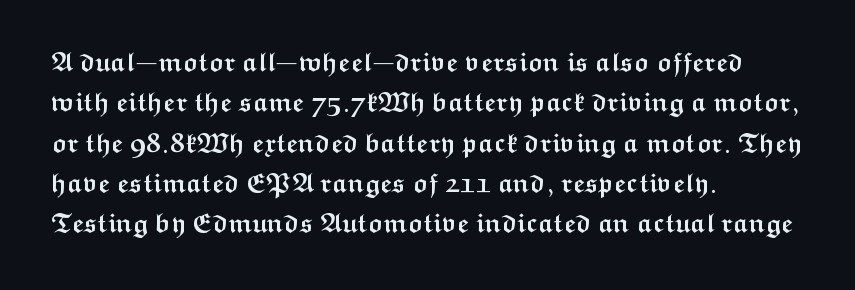
{"italic": "no", "bold": "yes", "underline": "no", "align": "left", "line_spacing": "normal", "line_spacing_ratio": 1.55, "letter_spacing": "normal", "letter_spacing_em": 0.0, "glyph_px": 26}
